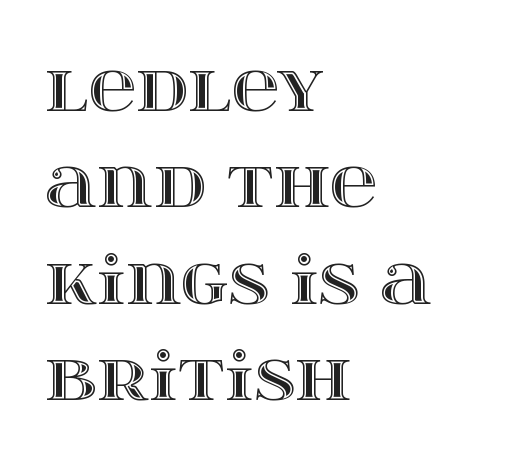
Q: Is the text italic (slanted)? A: No, it is upright.
Q: Is the text underlined? A: No.
Q: How is the paragraph aligned? A: Left-aligned.
Q: Is the spacing between letters normal or unusually wide? A: Normal.
Q: Is the spacing between lines tight, normal or loose? A: Normal.
Q: Width (condensed, normal, or wide)? A: Wide.
Q: x-height? A: Large.
Q: Monospaced? A: No.
